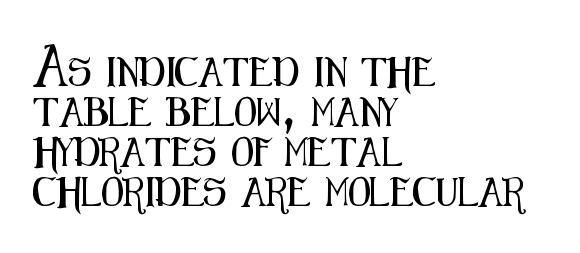
{"italic": "no", "width": "condensed", "stroke_contrast": "medium", "x_height": "medium", "monospaced": "no", "underline": "no", "align": "left", "line_spacing": "normal", "line_spacing_ratio": 1.38, "letter_spacing": "normal", "letter_spacing_em": 0.0, "glyph_px": 29}
